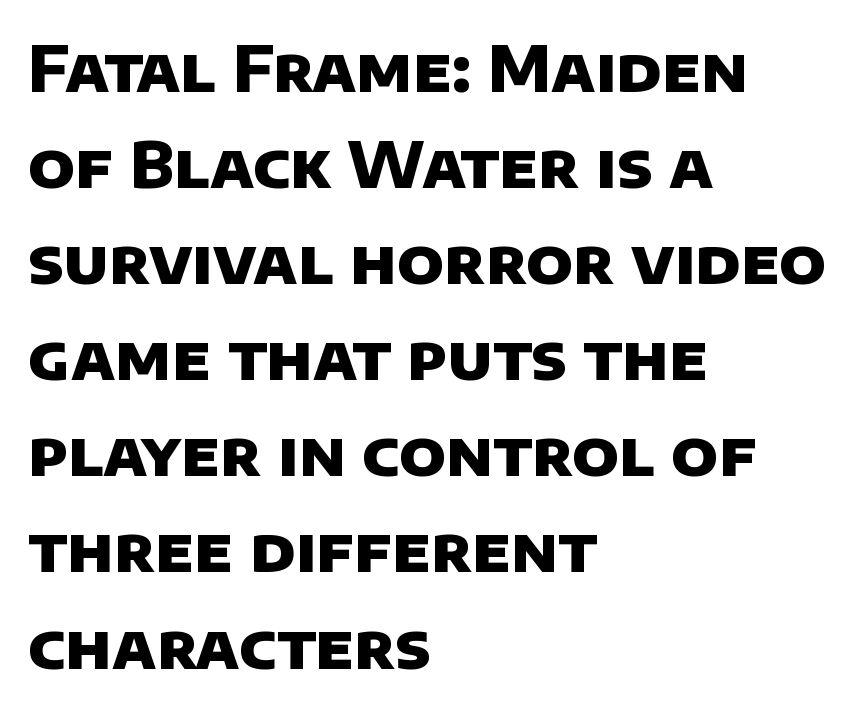
This rendering features lettering with no underline. Words appear dense and cohesive because spacing is normal. This is heavy type, rendered in bold. Compared with typical paragraphs, the rows here are spaced about the same.
